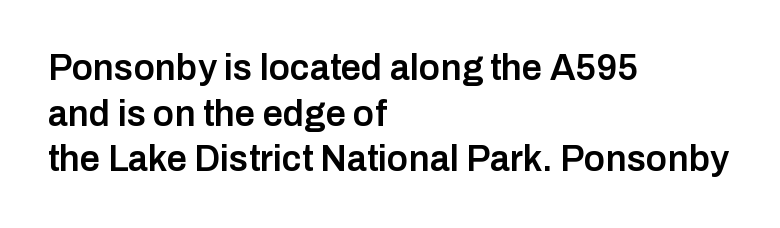
{"serif": "no", "italic": "no", "bold": "semi", "weight": "semibold", "width": "normal", "stroke_contrast": "low", "x_height": "medium", "monospaced": "no", "underline": "no", "align": "left", "line_spacing": "normal", "line_spacing_ratio": 1.27, "letter_spacing": "normal", "letter_spacing_em": 0.0, "glyph_px": 36}
